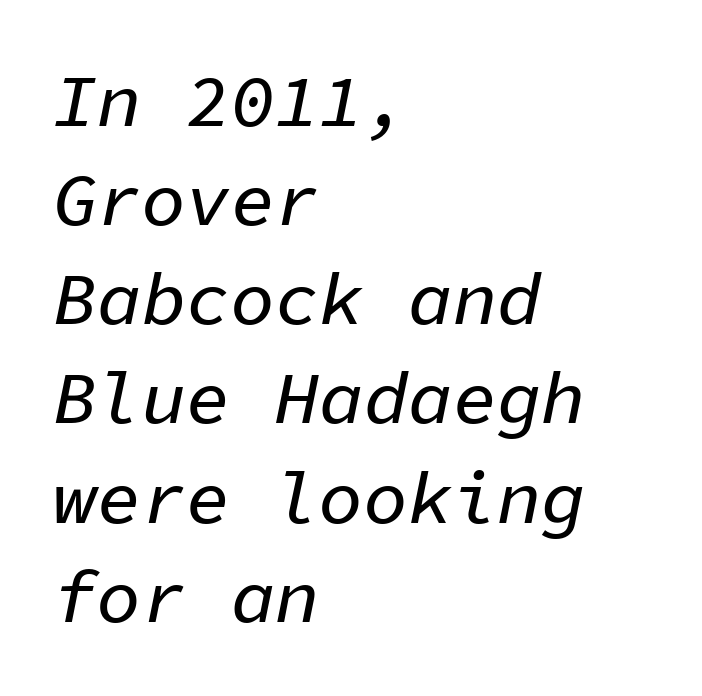
Q: Is the text italic (slanted)? A: Yes, it leans right by about 11 degrees.
Q: Is the text underlined? A: No.
Q: How is the paragraph aligned? A: Left-aligned.
Q: Is the spacing between letters normal or unusually wide? A: Normal.
Q: Is the spacing between lines tight, normal or loose? A: Normal.
Q: Width (condensed, normal, or wide)? A: Normal.
Q: Stroke contrast? A: Low.
Q: x-height? A: Medium.
Q: Monospaced? A: Yes.
